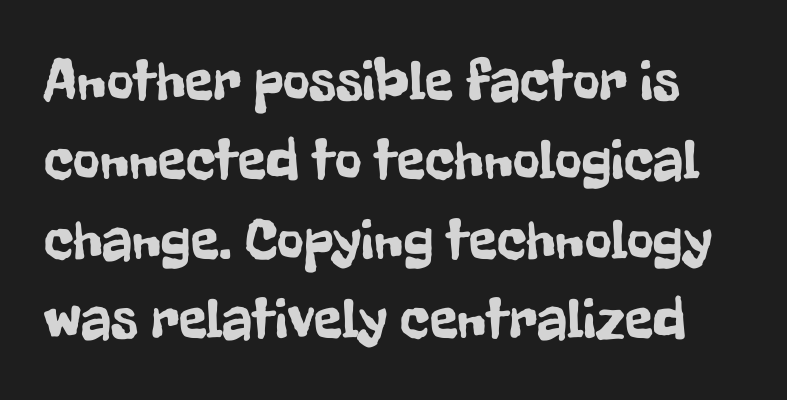
This is roman type, the default non-slanted kind. Standard letterfit; no display-style spreading of the glyphs. I'd call this a sans setting — the letters go barefoot. The rows are spaced the way most documents space them. The letters advance in unequal steps, a hallmark of proportional type.
